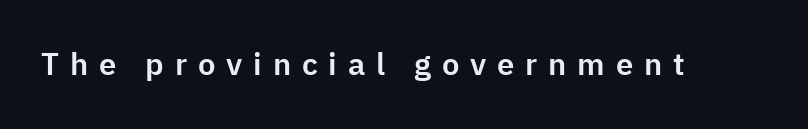
Note the varied advance widths — an 'i' is clearly narrower than an 'm'. You could only call the tracking loose — the letters float apart. Characters remain perfectly vertical along every line. The typeface chosen for these lines omits serifs. The words here are not underlined.
